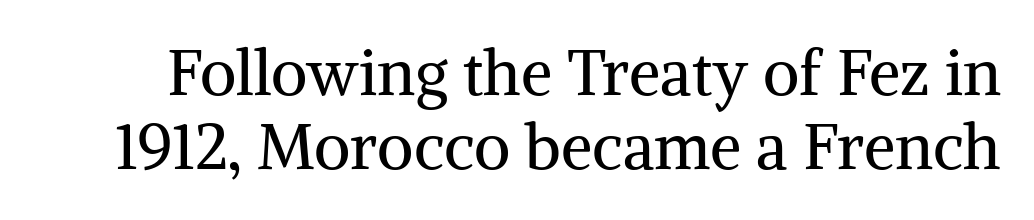
Designer's note — italics off, roman on. The words here are not underlined. Is the letter spacing exaggerated? No — it looks like the ordinary default. The typeface chosen for these lines features serifs. Proportional: the letters do not fall into vertical columns. No heavy texture on the line: the type isn't bold.
